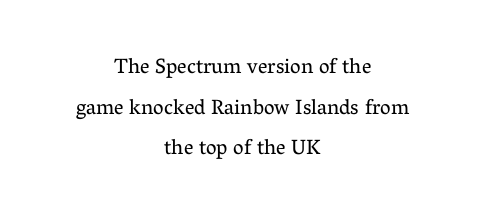
Q: Is the text bold? A: No.
Q: Is the text italic (slanted)? A: No, it is upright.
Q: Is the text underlined? A: No.
Q: How is the paragraph aligned? A: Centered.
Q: Is the spacing between letters normal or unusually wide? A: Normal.
Q: Is the spacing between lines tight, normal or loose? A: Loose.
